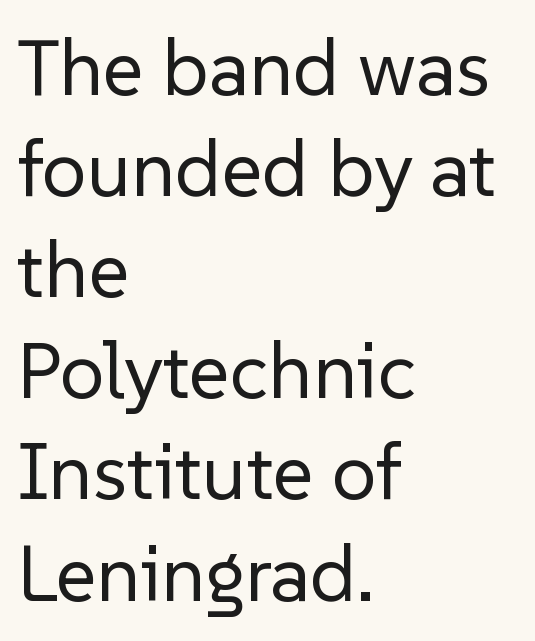
The image shows 79 px regular-weight sans-serif type, upright; set left-aligned, normal line spacing (1.28x), normal letter spacing, not underlined; low stroke contrast and a medium x-height.
